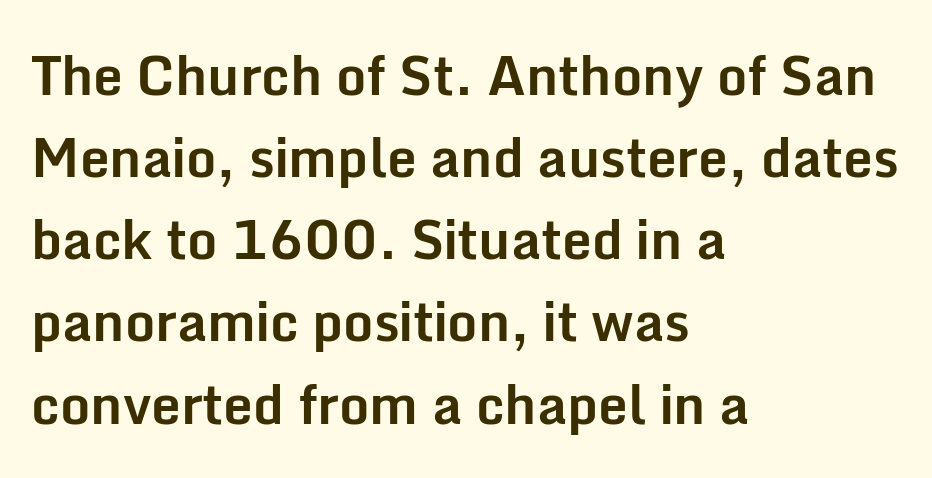
The lines in this sample share a left origin and differ only in where they stop. Does the lettering tilt? It doesn't — this is upright. Note the varied advance widths — an 'i' is clearly narrower than an 'm'. The characters look thick and weighty, a clear bold.
